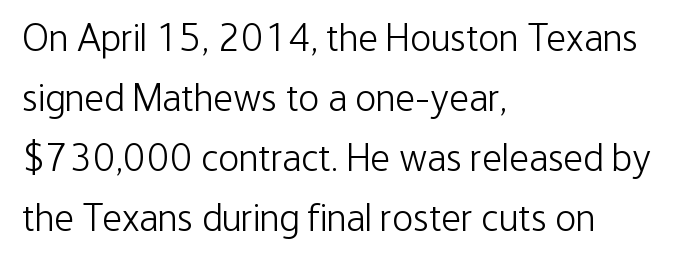
Q: Is the text bold? A: No.
Q: Is the text italic (slanted)? A: No, it is upright.
Q: Is the typeface a serif or a sans-serif typeface? A: Sans-serif.
Q: Is the text underlined? A: No.
Q: How is the paragraph aligned? A: Left-aligned.
Q: Is the spacing between letters normal or unusually wide? A: Normal.
Q: Is the spacing between lines tight, normal or loose? A: Normal.
Q: Width (condensed, normal, or wide)? A: Condensed.
Q: Stroke contrast? A: Low.
Q: x-height? A: Medium.
Q: Monospaced? A: No.
